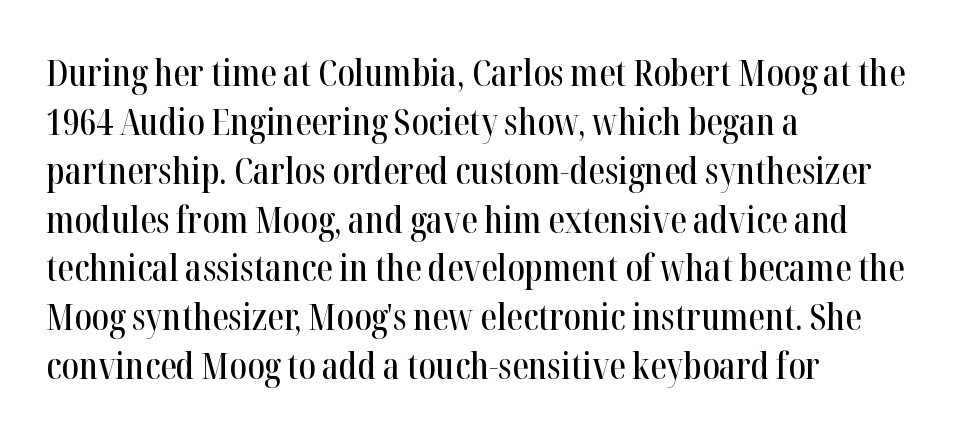
The strip under each line holds only bare page. Typeset ragged right — the left edge is the straight one. You can tell from the footed stems that serif type was used. A typesetter would mark this as roman, not italic.
